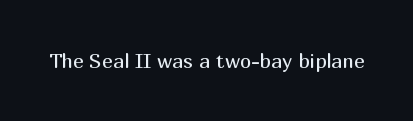
{"italic": "no", "bold": "no", "underline": "no", "letter_spacing": "normal", "letter_spacing_em": 0.0, "glyph_px": 20}
